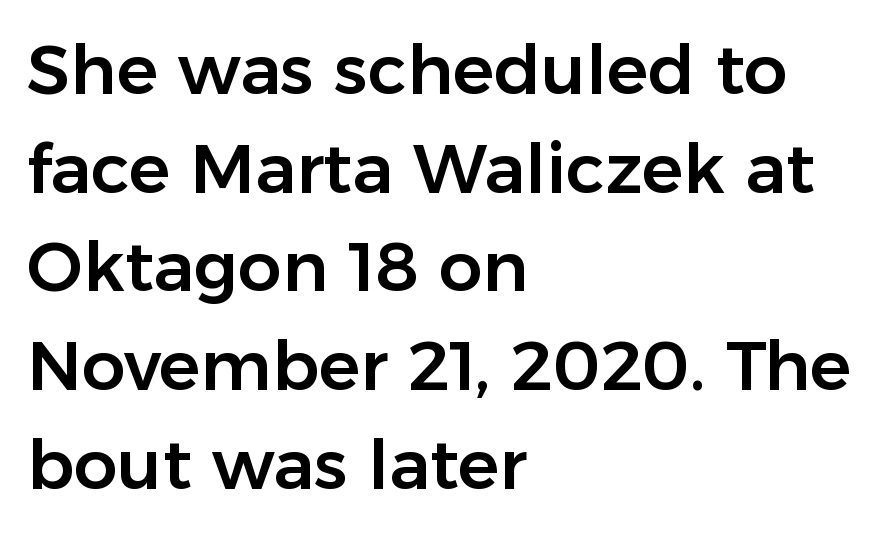
The typography opts for an upright posture over an oblique one. Line beginnings align vertically; line endings do not. Is this a fixed-width face? No — the glyphs have proportional, varying widths. Summary of vertical rhythm: regular, with standard interline spacing. Observe the ordinary spacing: letters are neighbours, not strangers.
